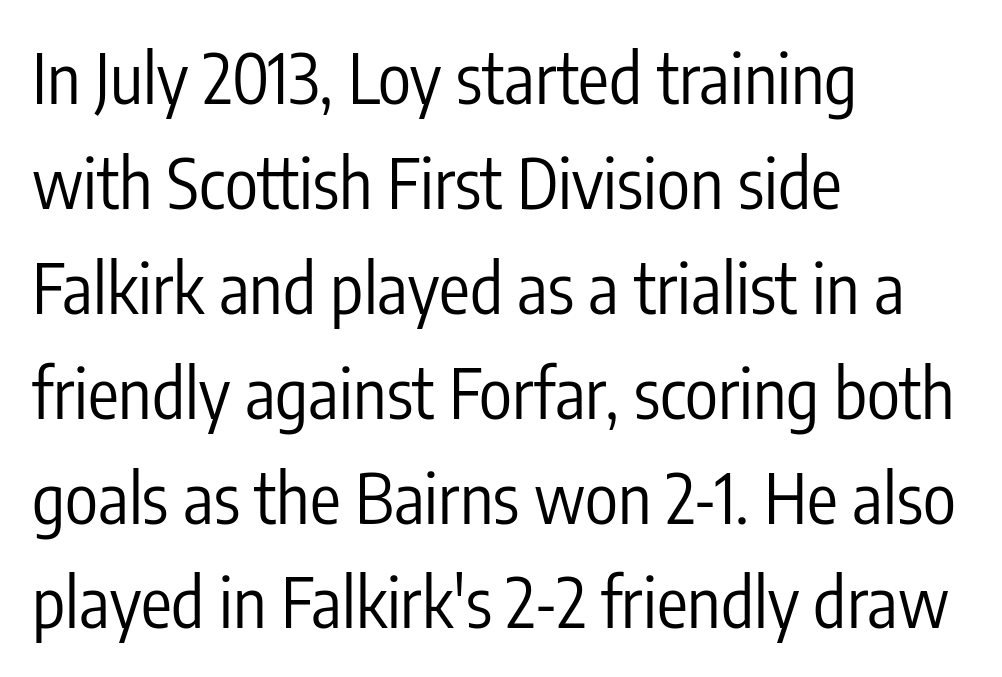
The image shows 69 px regular-weight, condensed sans-serif type, upright; set left-aligned, normal line spacing (1.52x), normal letter spacing, not underlined; low stroke contrast and a medium x-height.
